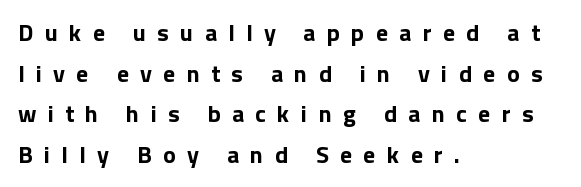
{"italic": "no", "bold": "yes", "underline": "no", "align": "left", "line_spacing": "normal", "line_spacing_ratio": 1.69, "letter_spacing": "wide", "letter_spacing_em": 0.47, "glyph_px": 24}
